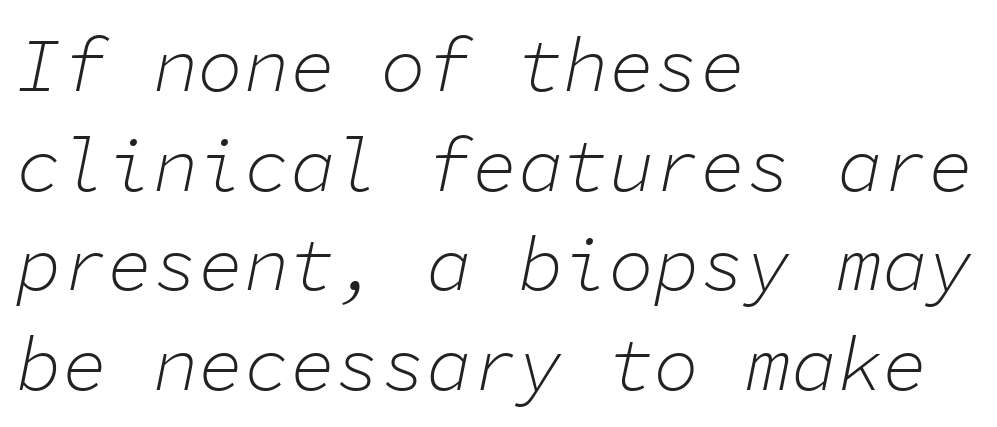
Q: Is the text bold? A: No.
Q: Is the text italic (slanted)? A: Yes, it leans right by about 11 degrees.
Q: Is the text underlined? A: No.
Q: How is the paragraph aligned? A: Left-aligned.
Q: Is the spacing between letters normal or unusually wide? A: Normal.
Q: Is the spacing between lines tight, normal or loose? A: Normal.
Q: Width (condensed, normal, or wide)? A: Normal.
Q: Stroke contrast? A: Low.
Q: x-height? A: Medium.
Q: Monospaced? A: Yes.
